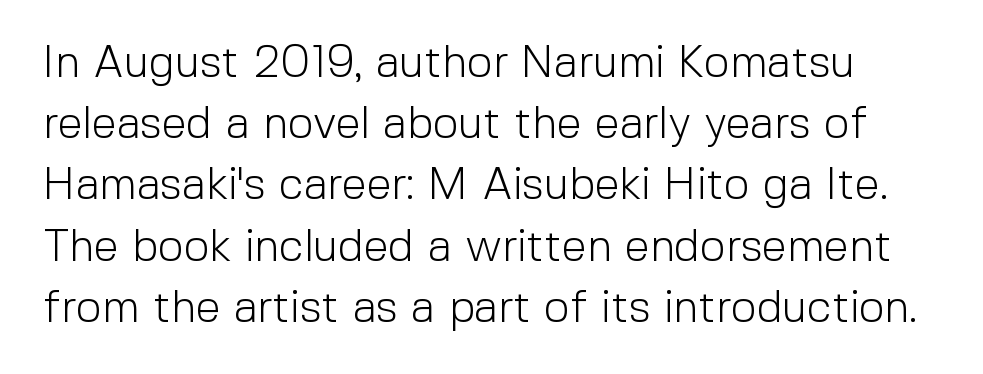
Think of a printed novel: that variable character pitch is what you see here. In terms of posture, this sample is upright. Check the space under the baseline: it is left empty. The line texture is even and compact thanks to regular tracking. The characters are drawn with everyday or finer stroke widths. Notice how descenders clear the ascenders below comfortably — that's standard leading.
